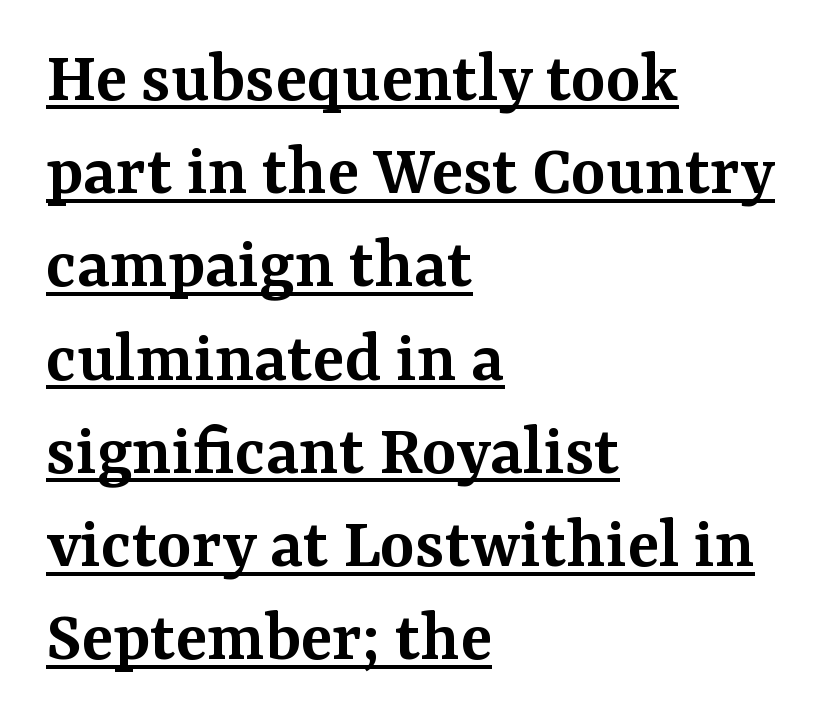
The image shows 74 px semibold serif type, upright; set left-aligned, normal line spacing (1.26x), normal letter spacing, underlined; medium stroke contrast and a medium x-height.
